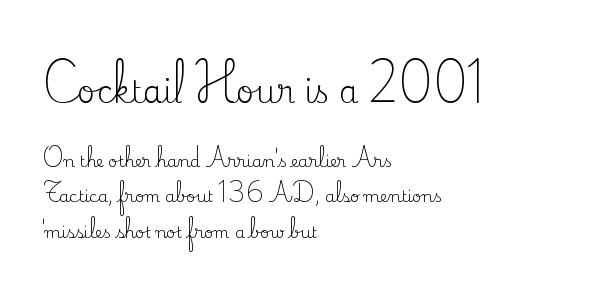
{"serif": "yes", "italic": "no", "bold": "no", "weight": "regular", "width": "normal", "stroke_contrast": "medium", "x_height": "small", "monospaced": "no", "underline": "no", "align": "left", "line_spacing": "loose", "line_spacing_ratio": 2.22, "letter_spacing": "normal", "letter_spacing_em": 0.0, "larger_block": "first", "size_ratio": 1.94, "glyph_px": 31}
